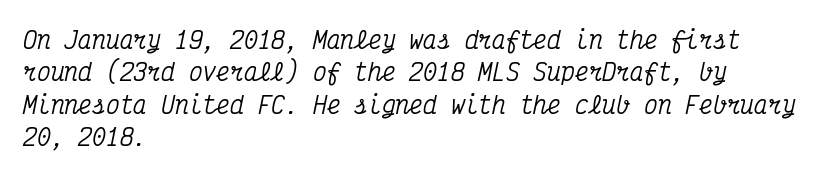
The rendering anchors every line to the left-hand side. Vertically, the passage feels balanced, rows spaced as you'd expect. Is the letter spacing exaggerated? No — it looks like the ordinary default. Beneath every word, the page is bare. Characters are canted at an angle relative to the baseline's perpendicular.
